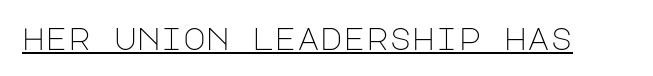
The image shows 31 px light sans-serif type, upright; set normal letter spacing, underlined; low stroke contrast and a large x-height.
